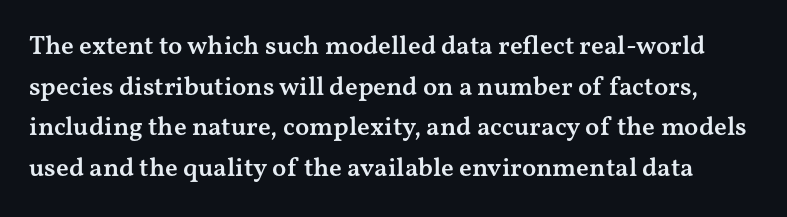
The image shows 26 px text type, upright; set normal line spacing (1.56x), normal letter spacing, not underlined.
